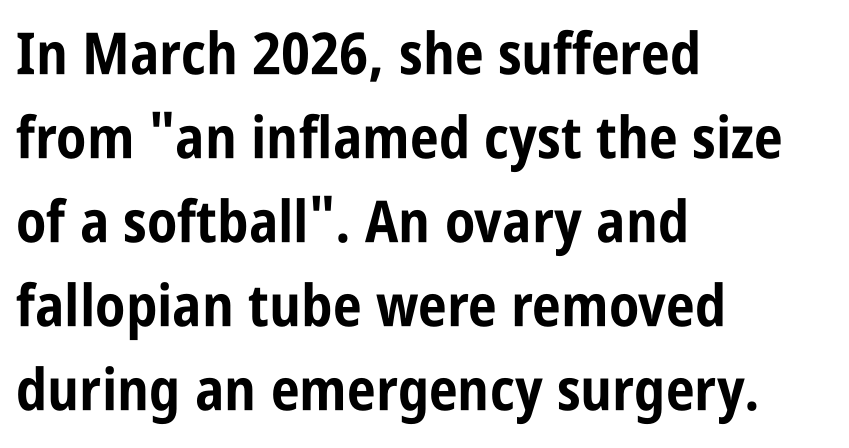
Q: Is the text bold? A: Yes.
Q: Is the text italic (slanted)? A: No, it is upright.
Q: Is the typeface a serif or a sans-serif typeface? A: Sans-serif.
Q: Is the text underlined? A: No.
Q: How is the paragraph aligned? A: Left-aligned.
Q: Is the spacing between letters normal or unusually wide? A: Normal.
Q: Is the spacing between lines tight, normal or loose? A: Normal.
Q: Width (condensed, normal, or wide)? A: Condensed.
Q: Stroke contrast? A: Low.
Q: x-height? A: Large.
Q: Monospaced? A: No.
